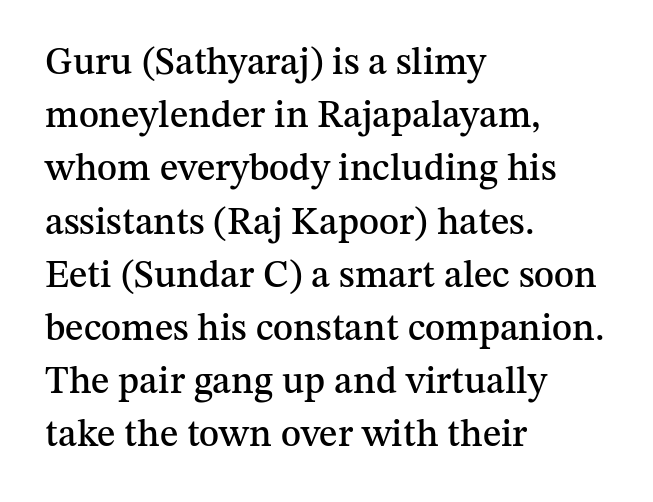
Here the designer chose a conventional face with non-uniform glyph widths. In terms of letterform style, serifs are clearly present. Type without underlining. The lettering holds an erect, upright posture throughout. Leading matches the norm, producing a regular column. The passage shown has conventional tracking throughout.
